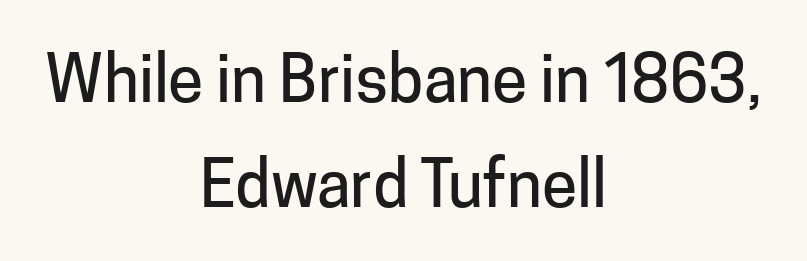
Q: Is the text italic (slanted)? A: No, it is upright.
Q: Is the typeface a serif or a sans-serif typeface? A: Sans-serif.
Q: Is the text underlined? A: No.
Q: How is the paragraph aligned? A: Centered.
Q: Is the spacing between letters normal or unusually wide? A: Normal.
Q: Is the spacing between lines tight, normal or loose? A: Normal.
Q: Width (condensed, normal, or wide)? A: Normal.
Q: Stroke contrast? A: Low.
Q: x-height? A: Medium.
Q: Monospaced? A: No.
